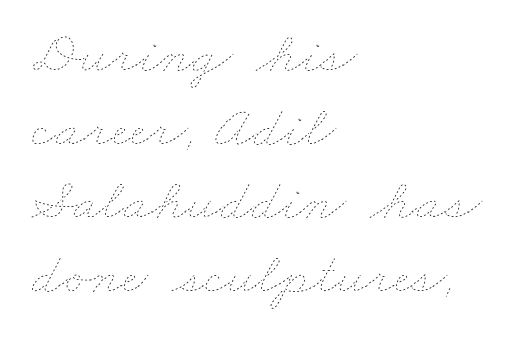
{"bold": "no", "weight": "thin", "width": "wide", "stroke_contrast": "low", "x_height": "small", "monospaced": "no", "underline": "no", "align": "left", "line_spacing": "normal", "line_spacing_ratio": 1.27, "letter_spacing": "normal", "letter_spacing_em": 0.0, "glyph_px": 58}
